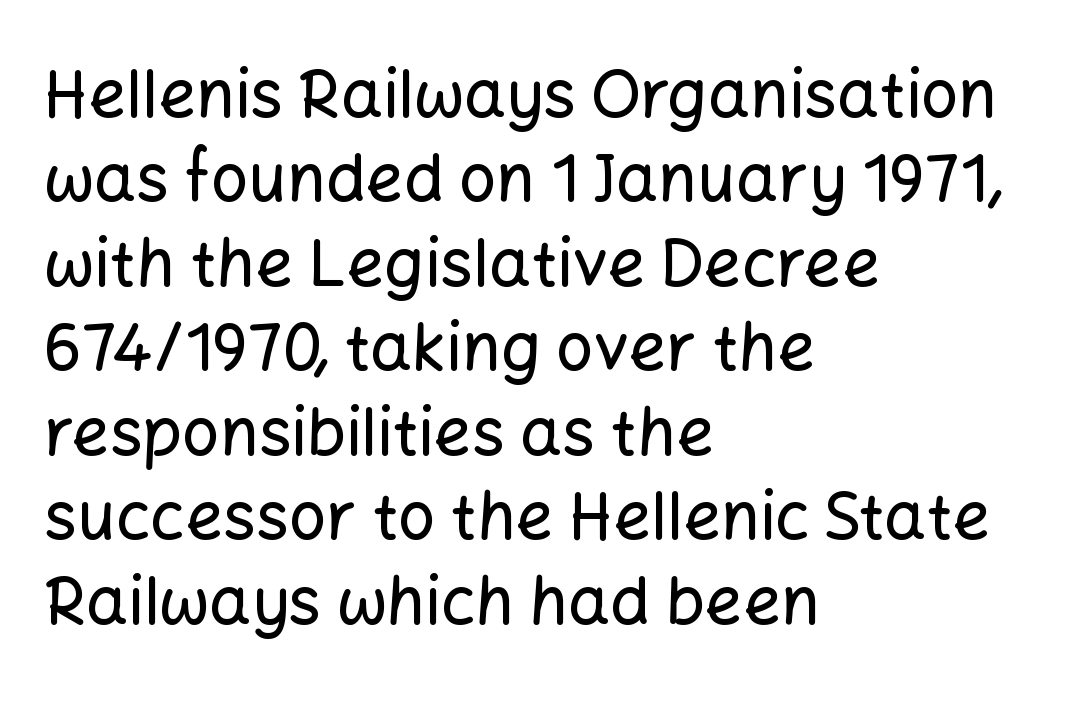
The image shows 66 px sans-serif type, upright; set left-aligned, normal line spacing (1.28x), normal letter spacing, not underlined; low stroke contrast and a medium x-height.
